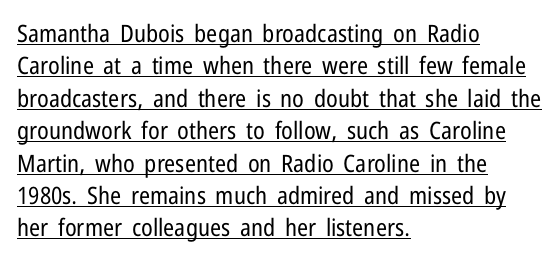
The lettering stays uniformly vertical, giving the passage a roman look. The vertical gap from one line to the next is medium. Line beginnings align vertically; line endings do not. Nobody touched the tracking dial on this one. Caption: face not bold, strokes unweighted. Honestly, the underline is the first thing you notice here.
